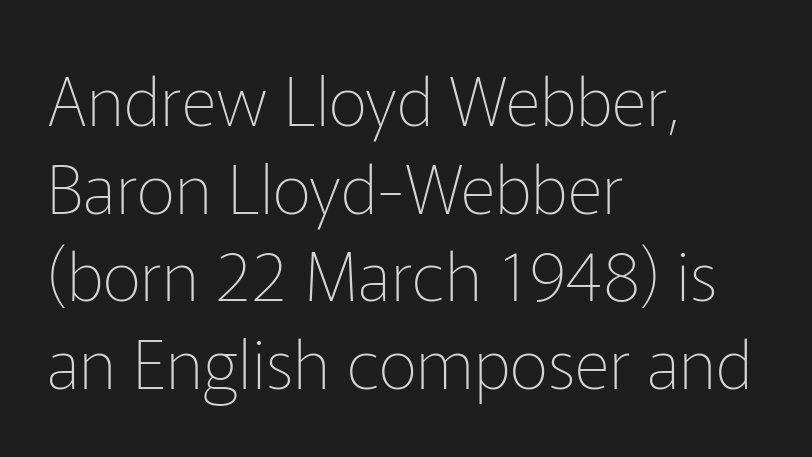
Q: Is the text bold? A: No.
Q: Is the text italic (slanted)? A: No, it is upright.
Q: Is the typeface a serif or a sans-serif typeface? A: Sans-serif.
Q: Is the text underlined? A: No.
Q: How is the paragraph aligned? A: Left-aligned.
Q: Is the spacing between letters normal or unusually wide? A: Normal.
Q: Is the spacing between lines tight, normal or loose? A: Normal.
Q: Width (condensed, normal, or wide)? A: Normal.
Q: Stroke contrast? A: Low.
Q: x-height? A: Medium.
Q: Monospaced? A: No.
